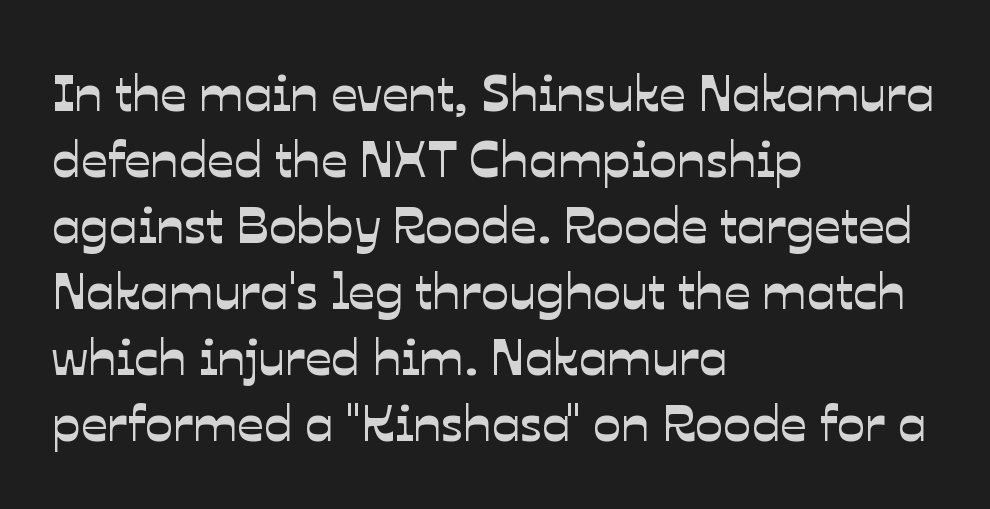
The ragged edge is on the right, which tells us the setting is flush left. Spacing verdict: proportional, widths tailored to each character. The letterforms sit shoulder to shoulder at normal distance. Are there feet on the stems? There aren't — it's a sans. The passage shown is not underscored anywhere. This block has exactly the height ordinary leading produces.
